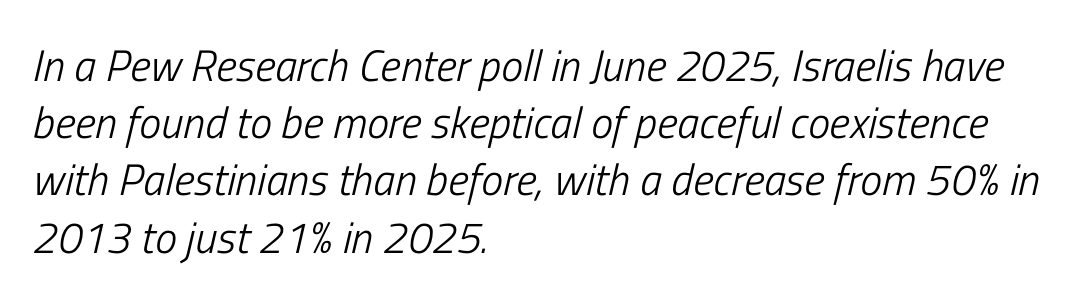
{"italic": "yes", "lean": "right", "slant_degrees": 13, "bold": "no", "weight": "light", "width": "condensed", "stroke_contrast": "low", "x_height": "medium", "monospaced": "no", "underline": "no", "align": "left", "line_spacing": "normal", "line_spacing_ratio": 1.3, "letter_spacing": "normal", "letter_spacing_em": 0.0, "glyph_px": 44}
